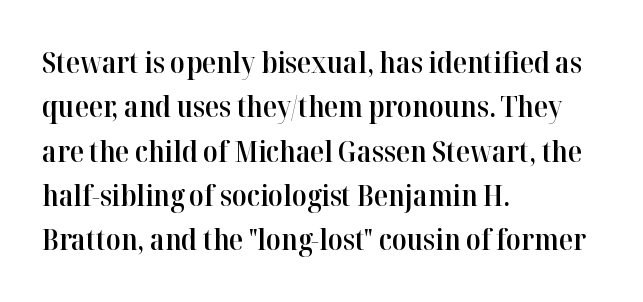
What weight is shown? A semibold, between regular and bold. The specimen omits any rule beneath the text block's lines. Type style note: has serifs. Vertical strokes here are truly vertical. How are the letters spaced? Ordinarily, with no added tracking.
